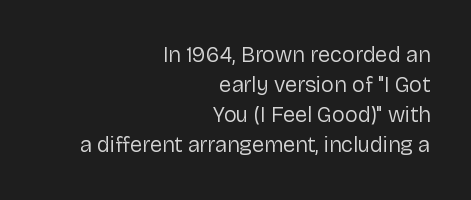
Notice how the passage keeps a crisp vertical edge on the right only. Anything drawn beneath the words? Only blank space. Each word holds together tightly as a unit, with standard inter-letter gaps. The characters are drawn with everyday or finer stroke widths.
